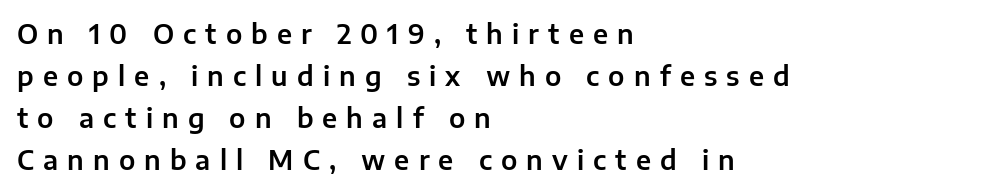
Q: Is the text italic (slanted)? A: No, it is upright.
Q: Is the text underlined? A: No.
Q: How is the paragraph aligned? A: Left-aligned.
Q: Is the spacing between letters normal or unusually wide? A: Unusually wide.
Q: Is the spacing between lines tight, normal or loose? A: Normal.
